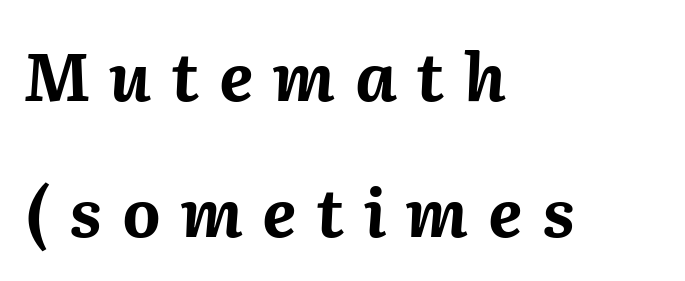
The face used here is proportionally spaced, like ordinary book or web type. These lines were composed using italics. Set as a true bold cut, around the 700 mark. Each row of text sits above clean, open space. The line-height multiplier appears high, well above default. The tracking jumps out immediately: characters are airy and widely separated.
